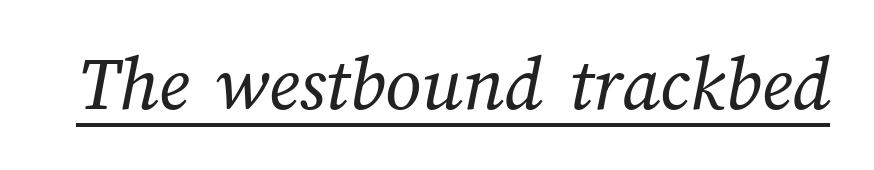
Looks like regular typesetting: each glyph gets only the width it needs. Like a heading marked for emphasis, these lines bear an underscore. Look at the tracking — it's just the regular setting, nothing added. Summary of weight: not heavy and not bold.
